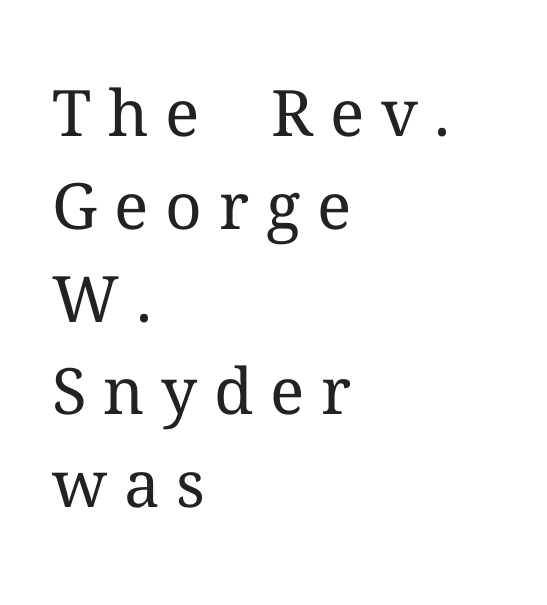
The image shows 64 px regular-weight serif type, upright; set left-aligned, normal line spacing (1.45x), unusually wide letter spacing (+0.26 em), not underlined; medium stroke contrast and a medium x-height.
